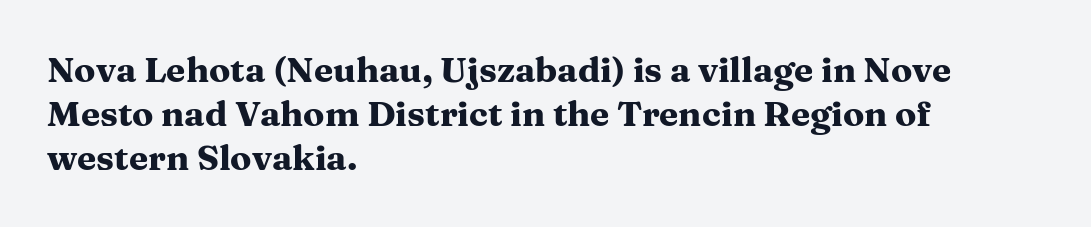
Q: Is the text bold? A: Yes.
Q: Is the text italic (slanted)? A: No, it is upright.
Q: Is the typeface a serif or a sans-serif typeface? A: Serif.
Q: Is the text underlined? A: No.
Q: How is the paragraph aligned? A: Left-aligned.
Q: Is the spacing between letters normal or unusually wide? A: Normal.
Q: Is the spacing between lines tight, normal or loose? A: Normal.
Q: Width (condensed, normal, or wide)? A: Wide.
Q: Stroke contrast? A: Medium.
Q: x-height? A: Medium.
Q: Monospaced? A: No.
